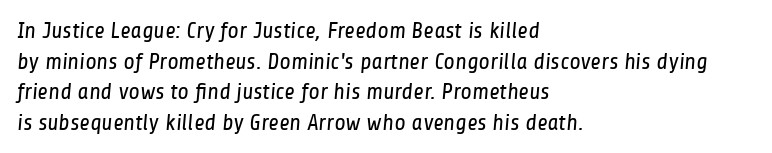
The image shows 23 px text type; set left-aligned, normal line spacing (1.33x), normal letter spacing, not underlined.
